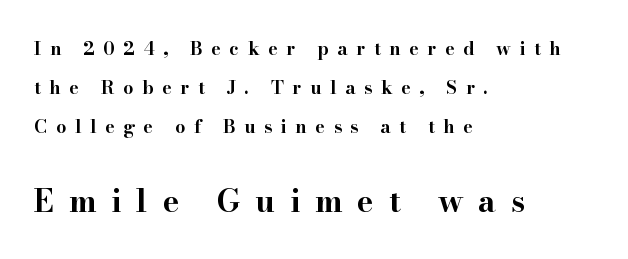
{"serif": "yes", "italic": "no", "bold": "yes", "weight": "bold", "width": "wide", "stroke_contrast": "high", "x_height": "small", "monospaced": "no", "underline": "no", "align": "left", "line_spacing": "loose", "line_spacing_ratio": 2.18, "letter_spacing": "wide", "letter_spacing_em": 0.48, "larger_block": "second", "size_ratio": 1.72, "glyph_px": 31}
